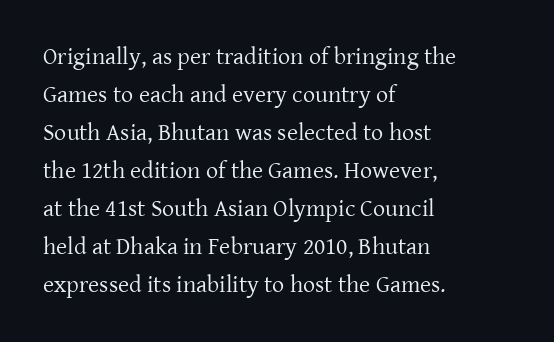
Caption: standard tracking, unaltered. How would I describe the line gaps? Plain and ordinary. Notice how the stems are strictly vertical — no italics here. The typeface has the unassuming heft of standard copy or less. The lines are quadded left.
